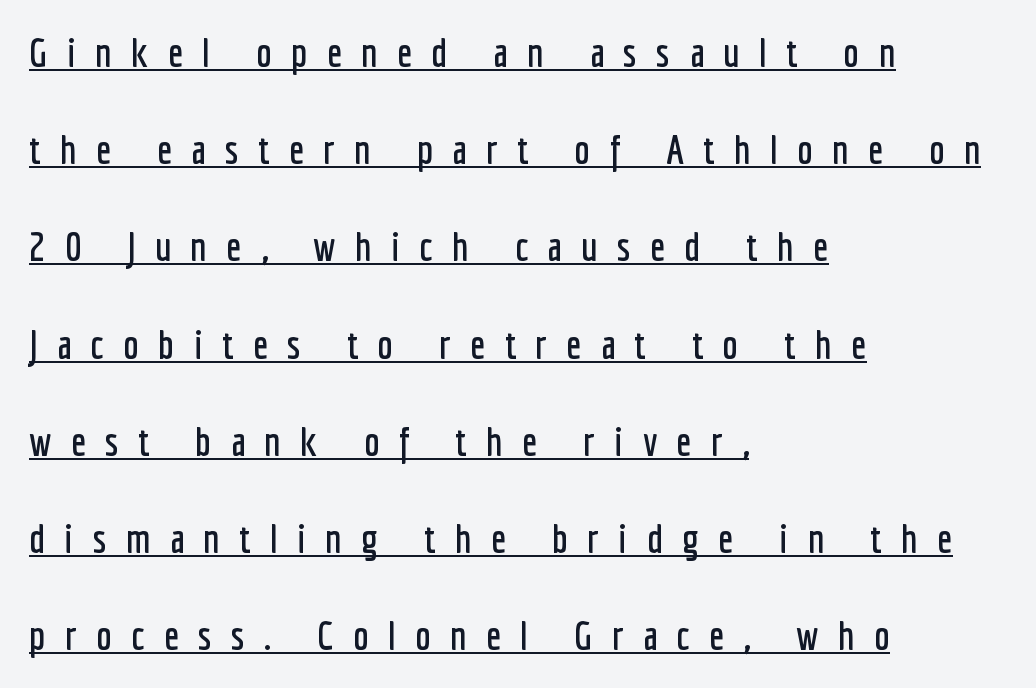
Q: Is the text italic (slanted)? A: No, it is upright.
Q: Is the typeface a serif or a sans-serif typeface? A: Sans-serif.
Q: Is the text underlined? A: Yes.
Q: How is the paragraph aligned? A: Left-aligned.
Q: Is the spacing between letters normal or unusually wide? A: Unusually wide.
Q: Is the spacing between lines tight, normal or loose? A: Loose.
Q: Width (condensed, normal, or wide)? A: Condensed.
Q: Stroke contrast? A: Low.
Q: x-height? A: Medium.
Q: Monospaced? A: No.
